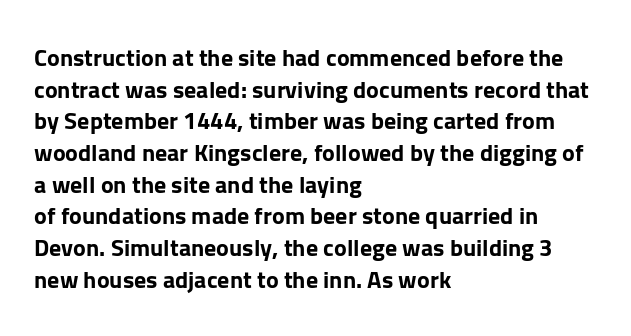
Q: Is the text bold? A: Yes.
Q: Is the text italic (slanted)? A: No, it is upright.
Q: Is the text underlined? A: No.
Q: How is the paragraph aligned? A: Left-aligned.
Q: Is the spacing between letters normal or unusually wide? A: Normal.
Q: Is the spacing between lines tight, normal or loose? A: Normal.
